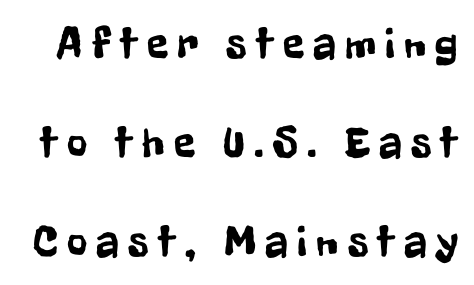
Q: Is the text italic (slanted)? A: No, it is upright.
Q: Is the typeface a serif or a sans-serif typeface? A: Sans-serif.
Q: Is the text underlined? A: No.
Q: Is the spacing between letters normal or unusually wide? A: Unusually wide.
Q: Is the spacing between lines tight, normal or loose? A: Loose.
Q: Width (condensed, normal, or wide)? A: Condensed.
Q: Stroke contrast? A: Low.
Q: x-height? A: Medium.
Q: Monospaced? A: No.
